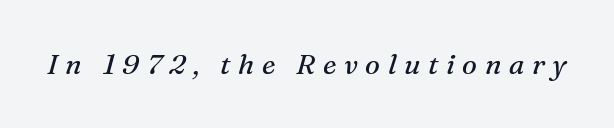
There is plenty of visible air inserted between adjacent glyphs. Yep, that's italic — everything's leaning. Are there feet on the stems? There are — it's a serif. Do the characters align in a grid? No, the font is proportional. Descender tails drop into unmarked territory. Weight class: somewhere from thin through regular.
